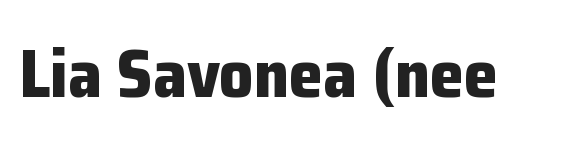
{"serif": "no", "italic": "no", "bold": "yes", "weight": "bold", "width": "normal", "stroke_contrast": "low", "x_height": "medium", "monospaced": "no", "underline": "no", "letter_spacing": "normal", "letter_spacing_em": 0.0, "glyph_px": 68}
